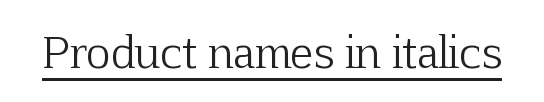
The image shows 42 px light serif type, upright; set normal letter spacing, underlined; low stroke contrast and a medium x-height.
